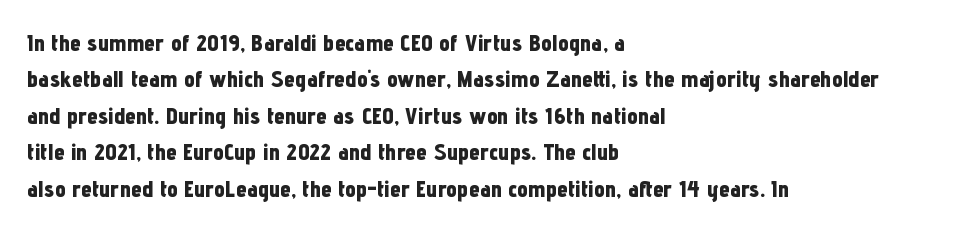
The image shows 24 px bold type, upright; set left-aligned, normal line spacing (1.52x), normal letter spacing, not underlined.
